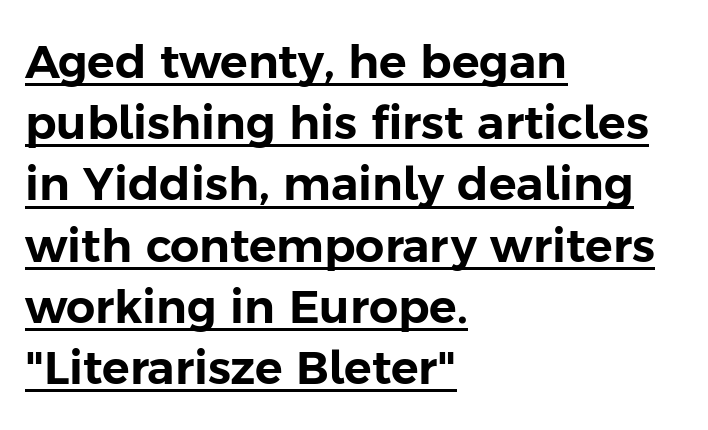
{"serif": "no", "italic": "no", "width": "normal", "stroke_contrast": "low", "x_height": "medium", "monospaced": "no", "underline": "yes", "align": "left", "line_spacing": "normal", "line_spacing_ratio": 1.33, "letter_spacing": "normal", "letter_spacing_em": 0.0, "glyph_px": 46}
